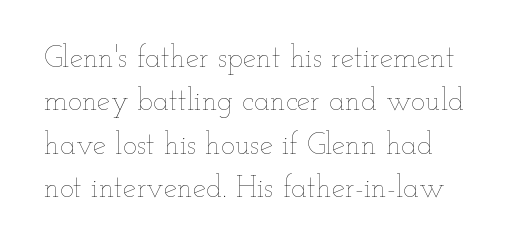
The image shows 30 px thin, wide type, upright; set normal line spacing (1.45x), normal letter spacing, not underlined; low stroke contrast and a small x-height.
